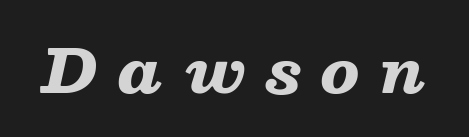
{"italic": "yes", "lean": "right", "slant_degrees": 13, "bold": "yes", "weight": "heavy", "width": "wide", "stroke_contrast": "low", "x_height": "medium", "monospaced": "no", "underline": "no", "letter_spacing": "wide", "letter_spacing_em": 0.34, "glyph_px": 60}
